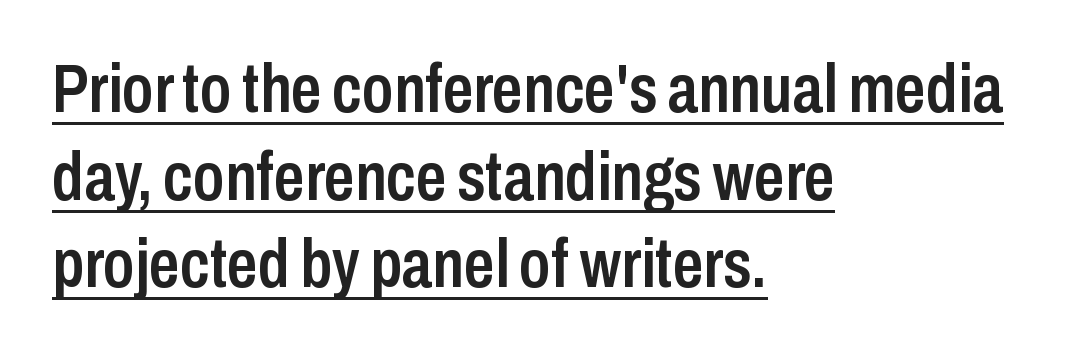
The image shows 68 px semibold, condensed sans-serif type, upright; set left-aligned, normal line spacing (1.29x), normal letter spacing, underlined; low stroke contrast and a medium x-height.
